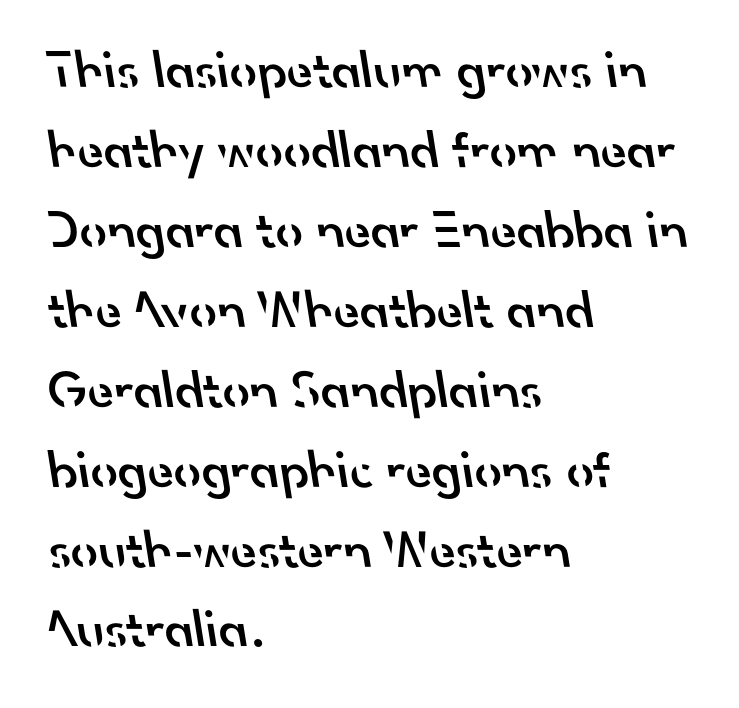
The image shows 54 px semibold sans-serif type; set left-aligned, normal line spacing (1.48x), normal letter spacing, not underlined; low stroke contrast and a small x-height.
